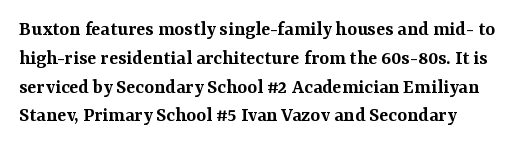
Underlining? Definitely not there. Posture: vertical. The space between consecutive lines is moderate. The paragraph has a hard left edge and a soft right edge. The line texture is even and compact thanks to regular tracking.
